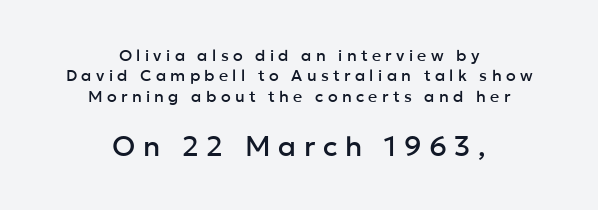
{"serif": "no", "italic": "no", "width": "normal", "stroke_contrast": "low", "x_height": "medium", "monospaced": "no", "underline": "no", "align": "center", "line_spacing": "normal", "line_spacing_ratio": 1.27, "letter_spacing": "wide", "letter_spacing_em": 0.27, "larger_block": "second", "size_ratio": 1.75, "glyph_px": 28}
